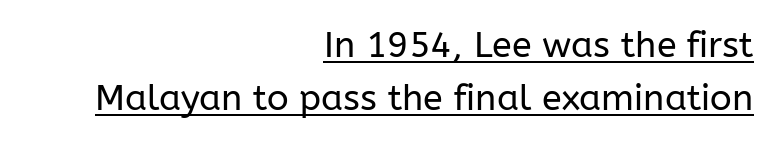
Note: no serifs on the glyphs. A rule runs beneath these lines of type. Think standard paragraph weight, or any step lighter than that. A roman cut, with each character standing at attention.
